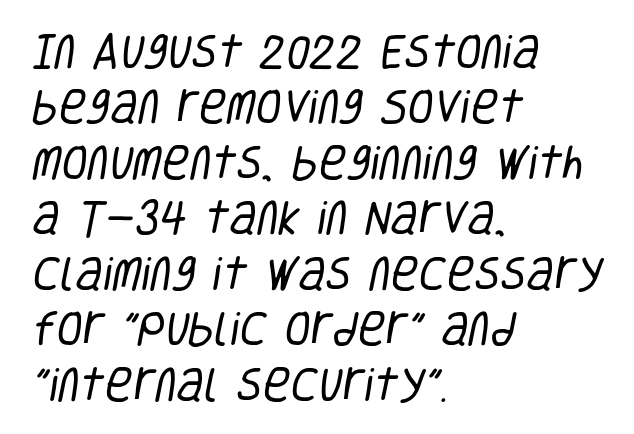
{"serif": "no", "bold": "no", "weight": "regular", "width": "condensed", "stroke_contrast": "low", "x_height": "large", "monospaced": "no", "underline": "no", "align": "left", "line_spacing": "normal", "line_spacing_ratio": 1.46, "letter_spacing": "normal", "letter_spacing_em": 0.0, "glyph_px": 38}
